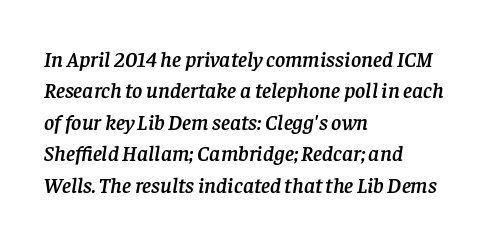
Q: Is the text italic (slanted)? A: Yes, it leans right by about 8 degrees.
Q: Is the text underlined? A: No.
Q: How is the paragraph aligned? A: Left-aligned.
Q: Is the spacing between letters normal or unusually wide? A: Normal.
Q: Is the spacing between lines tight, normal or loose? A: Normal.
